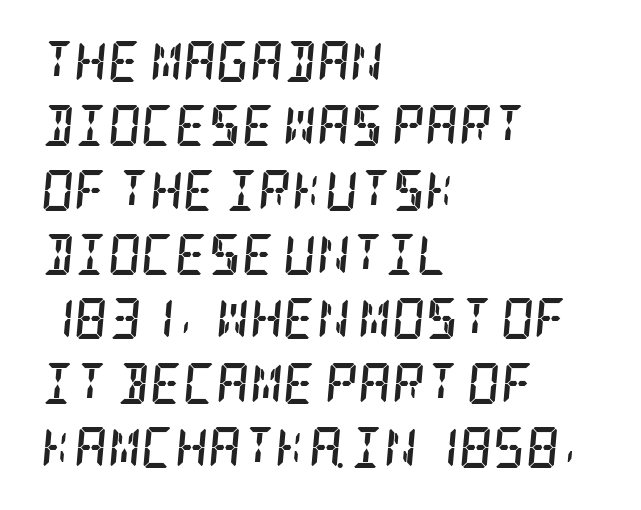
The image shows 41 px semibold, condensed serif type, italic (leaning right); set left-aligned, normal line spacing (1.57x), normal letter spacing, not underlined; low stroke contrast and a large x-height.
